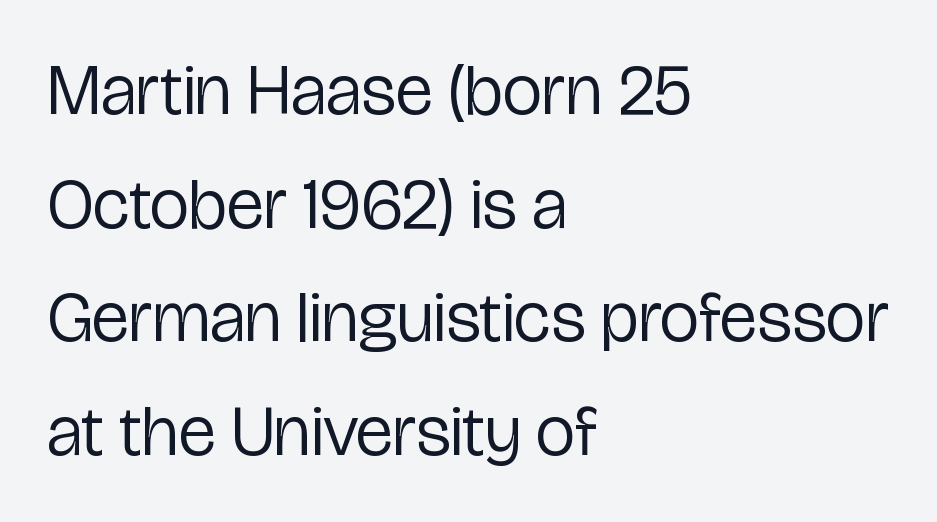
Q: Is the text bold? A: No.
Q: Is the text italic (slanted)? A: No, it is upright.
Q: Is the typeface a serif or a sans-serif typeface? A: Sans-serif.
Q: Is the text underlined? A: No.
Q: How is the paragraph aligned? A: Left-aligned.
Q: Is the spacing between letters normal or unusually wide? A: Normal.
Q: Is the spacing between lines tight, normal or loose? A: Normal.
Q: Width (condensed, normal, or wide)? A: Condensed.
Q: Stroke contrast? A: Low.
Q: x-height? A: Medium.
Q: Monospaced? A: No.
